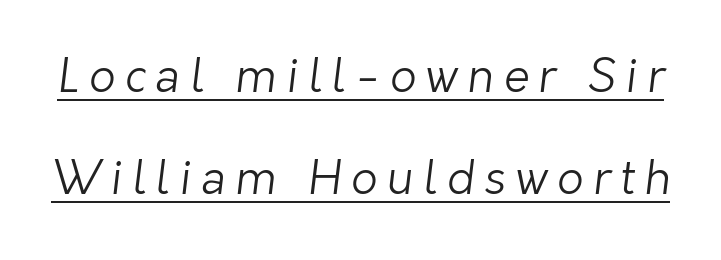
{"serif": "no", "bold": "no", "weight": "light", "width": "normal", "stroke_contrast": "low", "x_height": "medium", "monospaced": "no", "underline": "yes", "line_spacing": "loose", "line_spacing_ratio": 2.22, "letter_spacing": "wide", "letter_spacing_em": 0.21, "glyph_px": 46}
